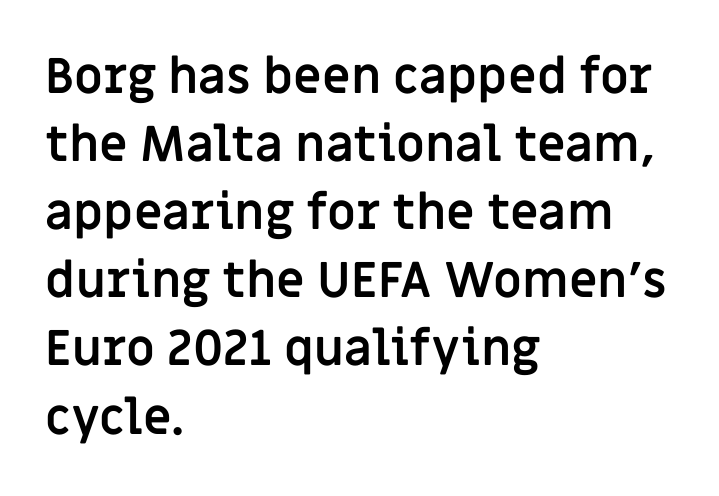
Q: Is the text bold? A: Yes.
Q: Is the text italic (slanted)? A: No, it is upright.
Q: Is the typeface a serif or a sans-serif typeface? A: Sans-serif.
Q: Is the text underlined? A: No.
Q: How is the paragraph aligned? A: Left-aligned.
Q: Is the spacing between letters normal or unusually wide? A: Normal.
Q: Is the spacing between lines tight, normal or loose? A: Normal.
Q: Width (condensed, normal, or wide)? A: Normal.
Q: Stroke contrast? A: Low.
Q: x-height? A: Large.
Q: Monospaced? A: No.
